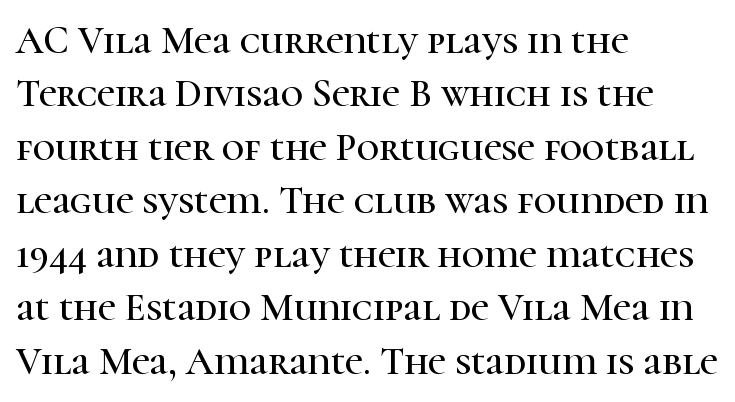
The image shows 39 px serif type, upright; set left-aligned, normal line spacing (1.37x), normal letter spacing, not underlined; high stroke contrast and a medium x-height.
